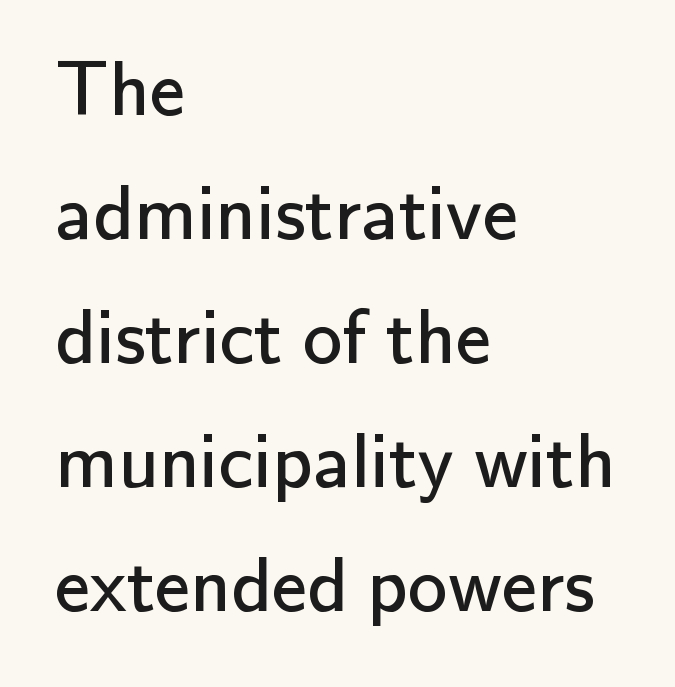
{"serif": "no", "italic": "no", "bold": "no", "weight": "regular", "width": "normal", "stroke_contrast": "low", "x_height": "small", "monospaced": "no", "underline": "no", "align": "left", "line_spacing": "normal", "line_spacing_ratio": 1.57, "letter_spacing": "normal", "letter_spacing_em": 0.0, "glyph_px": 79}
